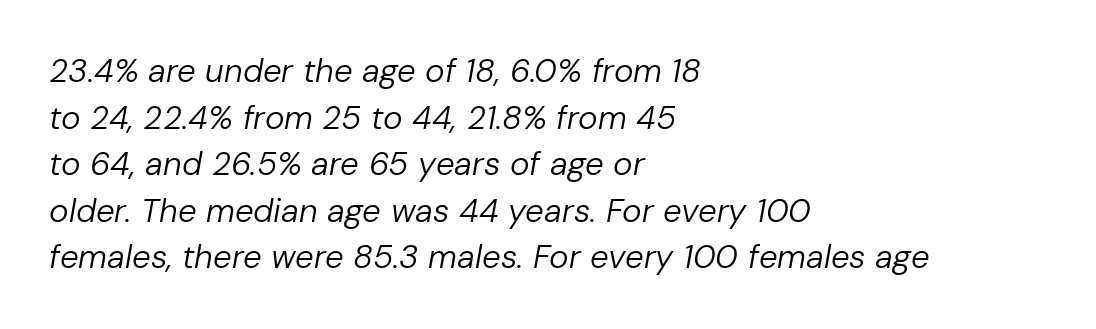
Any mark beneath the type? The region is blank. Notice how the passage keeps a crisp vertical edge on the left only. No extra ink here — the face is not bold. Inter-character spacing is left at the font's built-in metrics. When letters slant like this, we call the style italic.
